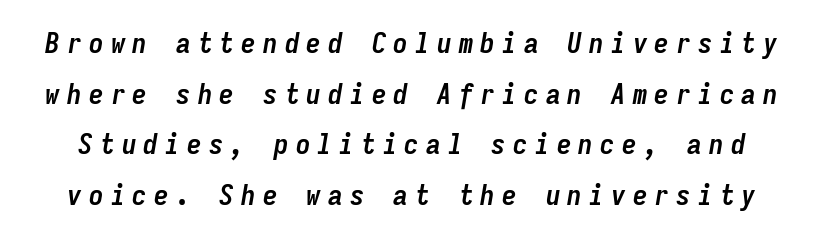
The image shows 29 px semibold, condensed type, italic (leaning right), monospaced; set line spacing 1.75x, unusually wide letter spacing (+0.25 em), not underlined; low stroke contrast and a medium x-height.
